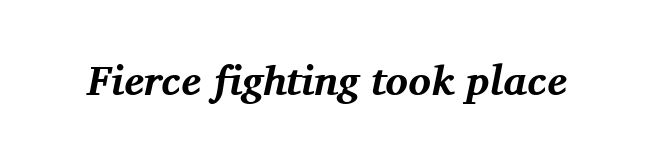
Q: Is the text bold? A: Yes.
Q: Is the text italic (slanted)? A: Yes, it leans right by about 11 degrees.
Q: Is the typeface a serif or a sans-serif typeface? A: Serif.
Q: Is the text underlined? A: No.
Q: Is the spacing between letters normal or unusually wide? A: Normal.
Q: Width (condensed, normal, or wide)? A: Normal.
Q: Stroke contrast? A: Medium.
Q: x-height? A: Medium.
Q: Monospaced? A: No.
